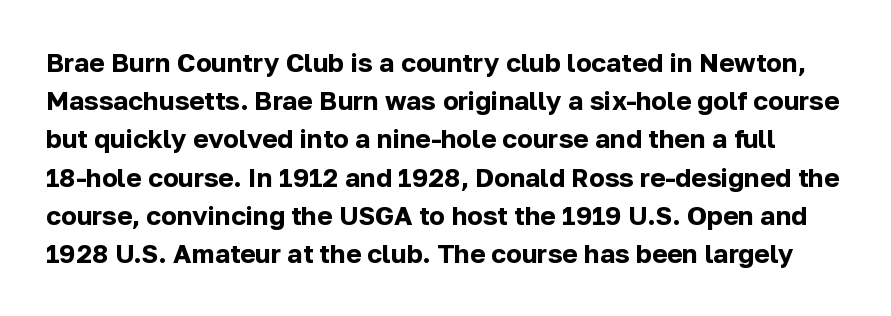
The image shows 26 px bold type, upright; set normal line spacing (1.47x), normal letter spacing, not underlined.
